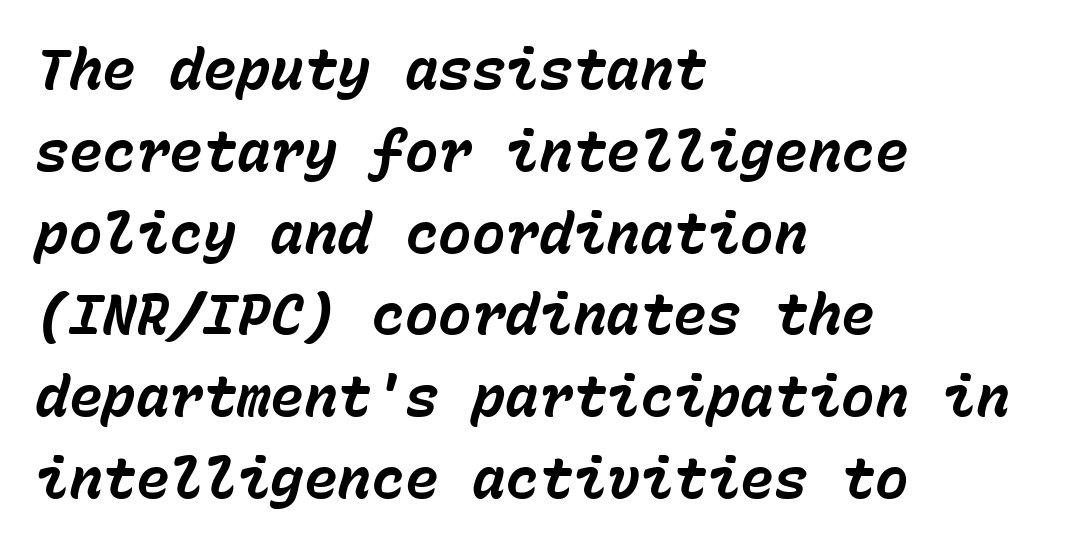
The letters march in equal steps, a hallmark of fixed-pitch type. Leading matches the norm, producing a regular column. Every row of glyphs begins at an identical x-position on the left. Bold? Absolutely — the strokes are thick and heavy.
